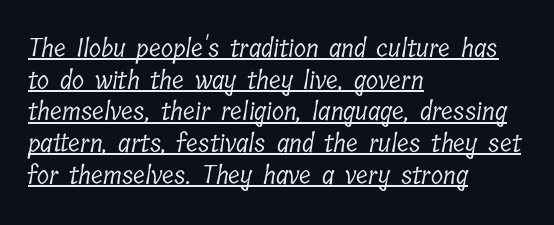
The image shows 25 px text type; set left-aligned, normal line spacing (1.27x), normal letter spacing, underlined.
